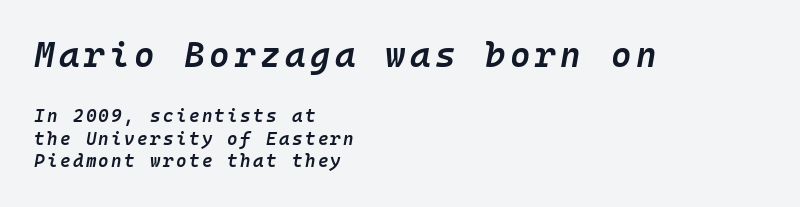
Q: Is the text bold? A: Semi-bold.
Q: Is the text italic (slanted)? A: Yes, it leans right by about 10 degrees.
Q: Is the text underlined? A: No.
Q: How is the paragraph aligned? A: Left-aligned.
Q: Which block of text is set in a larger size, the first (top) or the second (bottom)? A: The first (top) one.
Q: Width (condensed, normal, or wide)? A: Normal.
Q: Stroke contrast? A: Low.
Q: x-height? A: Medium.
Q: Monospaced? A: Yes.
